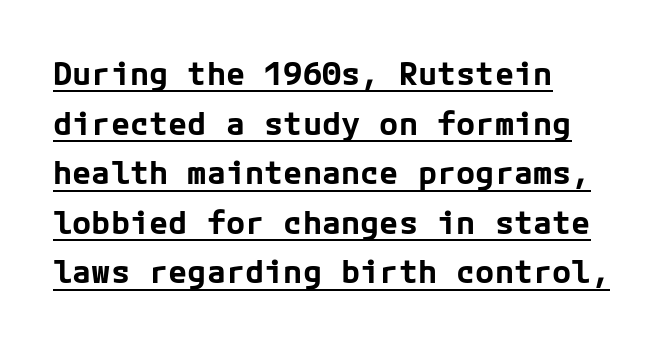
The image shows 32 px bold sans-serif type, upright; set left-aligned, normal line spacing (1.55x), normal letter spacing, underlined; low stroke contrast and a medium x-height.
